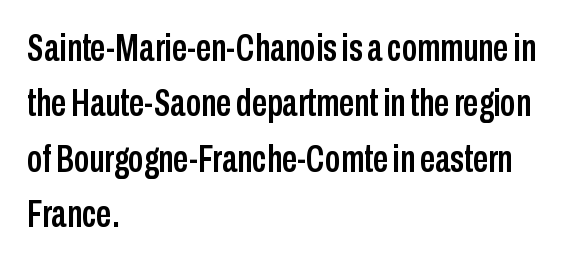
{"serif": "no", "italic": "no", "width": "condensed", "stroke_contrast": "low", "x_height": "medium", "monospaced": "no", "underline": "no", "align": "left", "line_spacing": "normal", "line_spacing_ratio": 1.46, "letter_spacing": "normal", "letter_spacing_em": 0.0, "glyph_px": 38}
